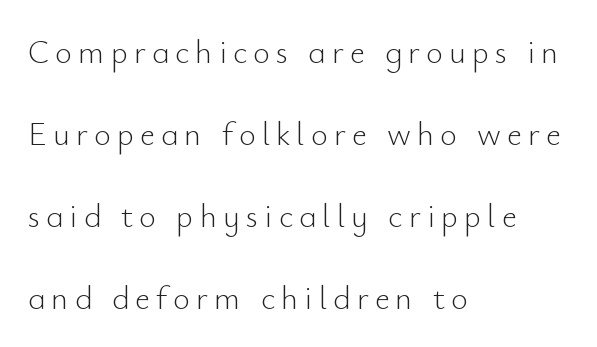
Q: Is the text bold? A: No.
Q: Is the text italic (slanted)? A: No, it is upright.
Q: Is the typeface a serif or a sans-serif typeface? A: Sans-serif.
Q: Is the text underlined? A: No.
Q: How is the paragraph aligned? A: Left-aligned.
Q: Is the spacing between lines tight, normal or loose? A: Loose.
Q: Width (condensed, normal, or wide)? A: Normal.
Q: Stroke contrast? A: Low.
Q: x-height? A: Small.
Q: Monospaced? A: No.
